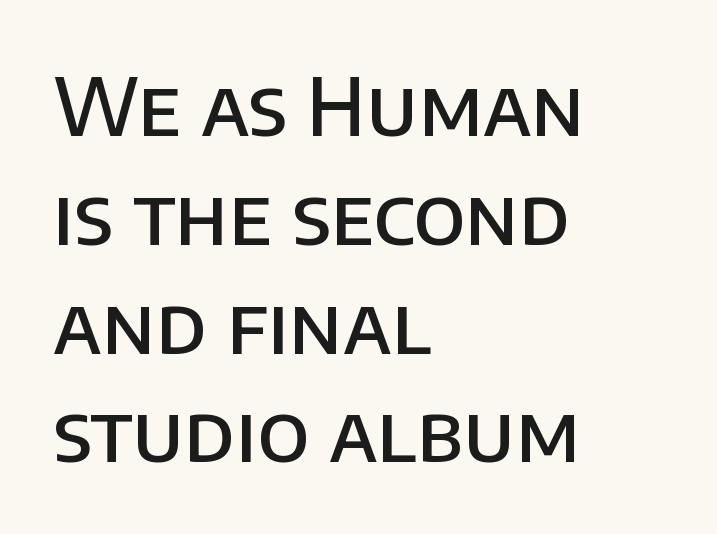
The image shows 80 px semibold sans-serif type, upright; set left-aligned, normal line spacing (1.36x), normal letter spacing, not underlined; low stroke contrast and a large x-height.
